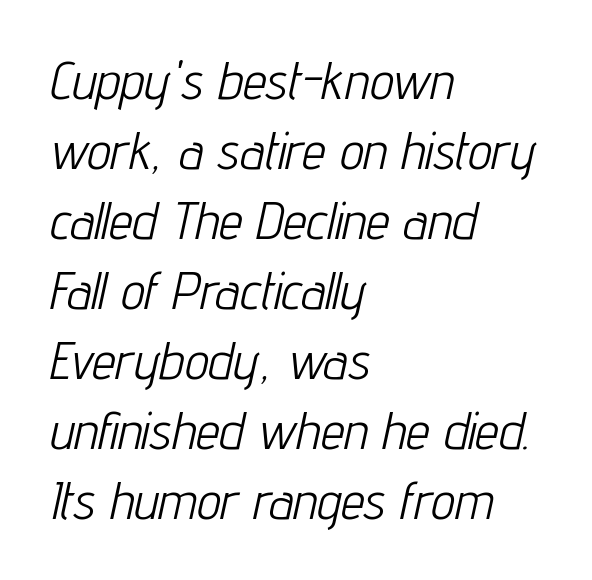
Line beginnings align vertically; line endings do not. No extra tracking has been applied to these lines. Is this a fixed-width face? No — the glyphs have proportional, varying widths. Honestly, there is no underline to notice here at all. Is the type slanted? Yes — the strokes lean at a clear angle. Think standard paragraph weight, or any step lighter than that.
